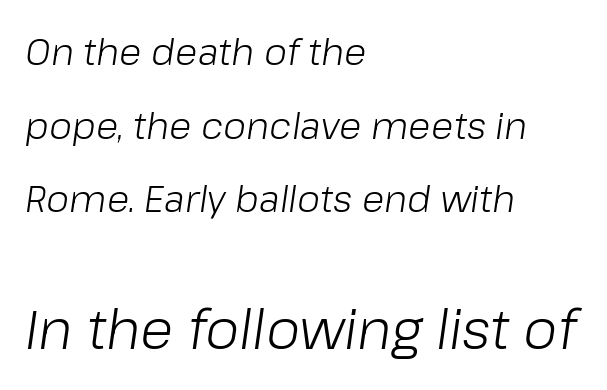
Q: Is the text bold? A: No.
Q: Is the text italic (slanted)? A: Yes, it leans right by about 8 degrees.
Q: Is the text underlined? A: No.
Q: How is the paragraph aligned? A: Left-aligned.
Q: Is the spacing between letters normal or unusually wide? A: Normal.
Q: Is the spacing between lines tight, normal or loose? A: Loose.
Q: Which block of text is set in a larger size, the first (top) or the second (bottom)? A: The second (bottom) one.
Q: Width (condensed, normal, or wide)? A: Normal.
Q: Stroke contrast? A: Low.
Q: x-height? A: Medium.
Q: Monospaced? A: No.
